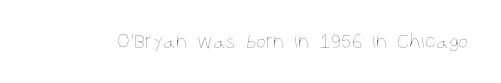
{"italic": "no", "bold": "no", "underline": "no", "letter_spacing": "normal", "letter_spacing_em": 0.0, "glyph_px": 22}
